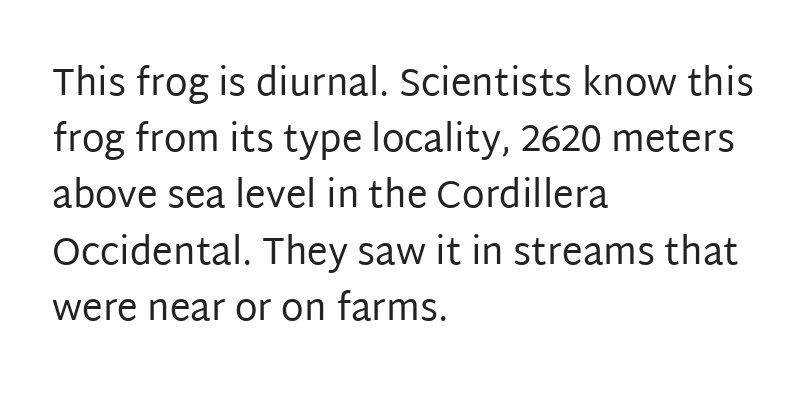
The image shows 37 px regular-weight sans-serif type, upright; set left-aligned, normal line spacing (1.52x), normal letter spacing, not underlined; low stroke contrast and a large x-height.
